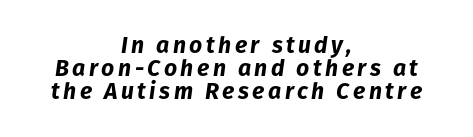
The image shows 23 px bold type, italic (leaning right); set centered, tight line spacing (1.0x), not underlined.
